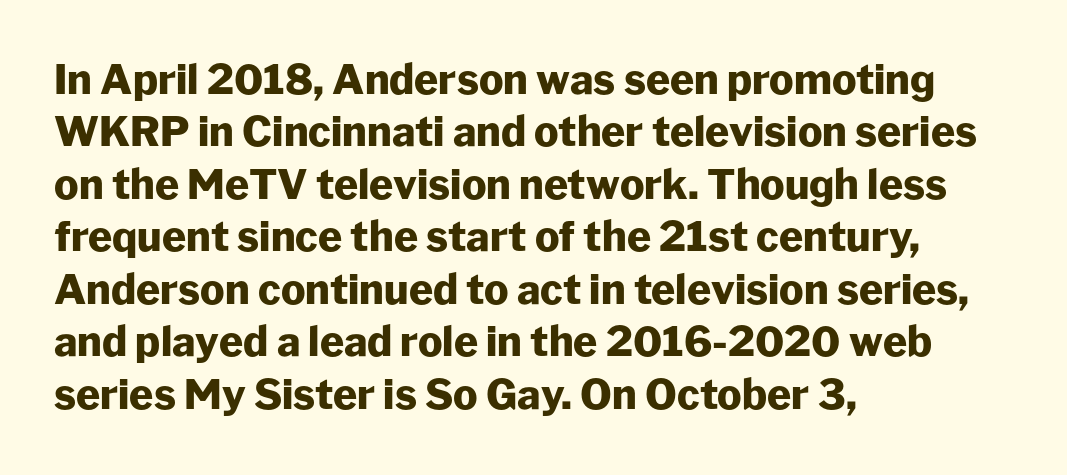
Inter-character spacing is left at the font's built-in metrics. Each letter keeps its own natural width here, so spacing adapts to shape. Heft: maximum for text — a bold. The typography opts for an upright posture over an oblique one. In CSS terms this would be text-align: left. Summary of vertical rhythm: regular, with standard interline spacing.
